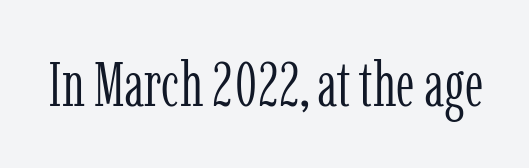
{"serif": "yes", "italic": "no", "bold": "no", "weight": "light", "width": "condensed", "stroke_contrast": "low", "x_height": "medium", "monospaced": "no", "underline": "no", "letter_spacing": "normal", "letter_spacing_em": 0.0, "glyph_px": 63}
